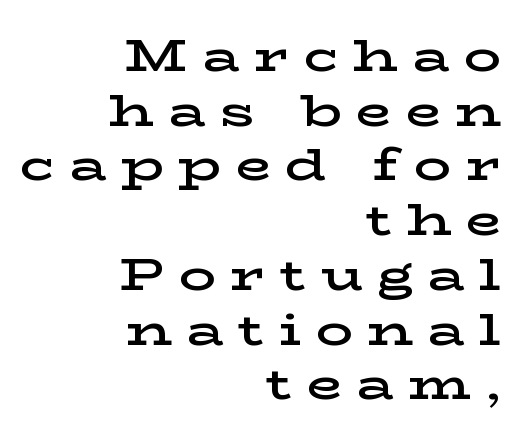
{"serif": "yes", "italic": "no", "bold": "semi", "weight": "semibold", "width": "wide", "stroke_contrast": "low", "x_height": "medium", "monospaced": "no", "underline": "no", "align": "right", "line_spacing_ratio": 1.19, "letter_spacing": "wide", "letter_spacing_em": 0.31, "glyph_px": 46}
